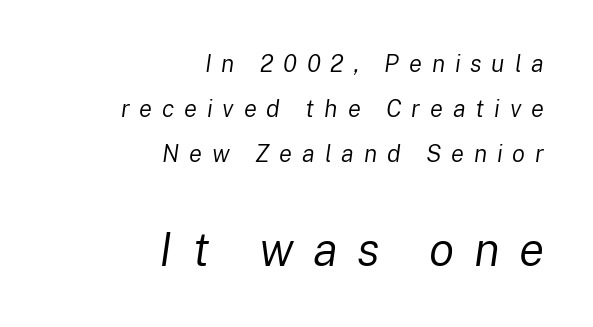
Q: Is the text bold? A: No.
Q: Is the text italic (slanted)? A: Yes, it leans right by about 8 degrees.
Q: Is the text underlined? A: No.
Q: How is the paragraph aligned? A: Right-aligned.
Q: Is the spacing between letters normal or unusually wide? A: Unusually wide.
Q: Which block of text is set in a larger size, the first (top) or the second (bottom)? A: The second (bottom) one.
Q: Width (condensed, normal, or wide)? A: Normal.
Q: Stroke contrast? A: Low.
Q: x-height? A: Medium.
Q: Monospaced? A: No.
